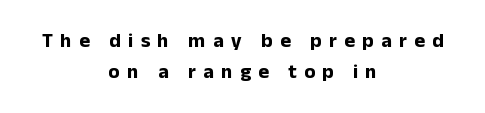
Q: Is the text bold? A: Yes.
Q: Is the text italic (slanted)? A: No, it is upright.
Q: Is the text underlined? A: No.
Q: How is the paragraph aligned? A: Centered.
Q: Is the spacing between letters normal or unusually wide? A: Unusually wide.
Q: Is the spacing between lines tight, normal or loose? A: Normal.
